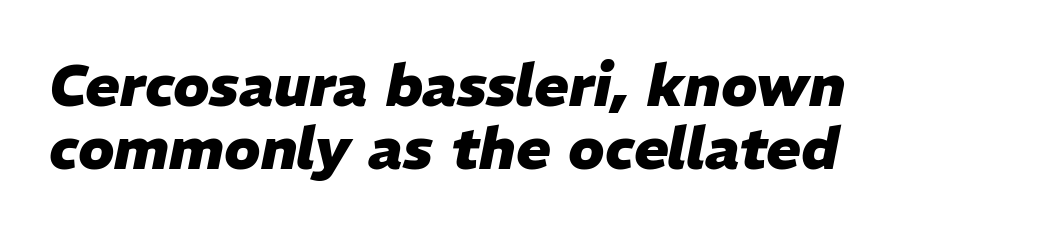
Q: Is the text bold? A: Yes.
Q: Is the text italic (slanted)? A: Yes, it leans right by about 11 degrees.
Q: Is the text underlined? A: No.
Q: How is the paragraph aligned? A: Left-aligned.
Q: Is the spacing between letters normal or unusually wide? A: Normal.
Q: Is the spacing between lines tight, normal or loose? A: Tight.
Q: Width (condensed, normal, or wide)? A: Normal.
Q: Stroke contrast? A: Low.
Q: x-height? A: Medium.
Q: Monospaced? A: No.
